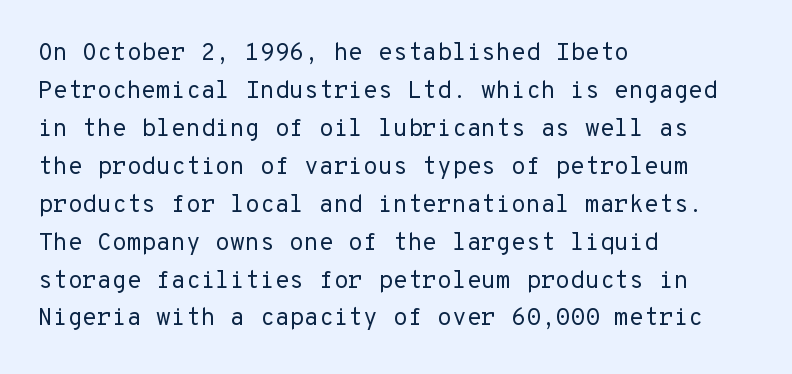
Q: Is the text bold? A: No.
Q: Is the text italic (slanted)? A: No, it is upright.
Q: Is the text underlined? A: No.
Q: How is the paragraph aligned? A: Left-aligned.
Q: Is the spacing between letters normal or unusually wide? A: Normal.
Q: Is the spacing between lines tight, normal or loose? A: Normal.
